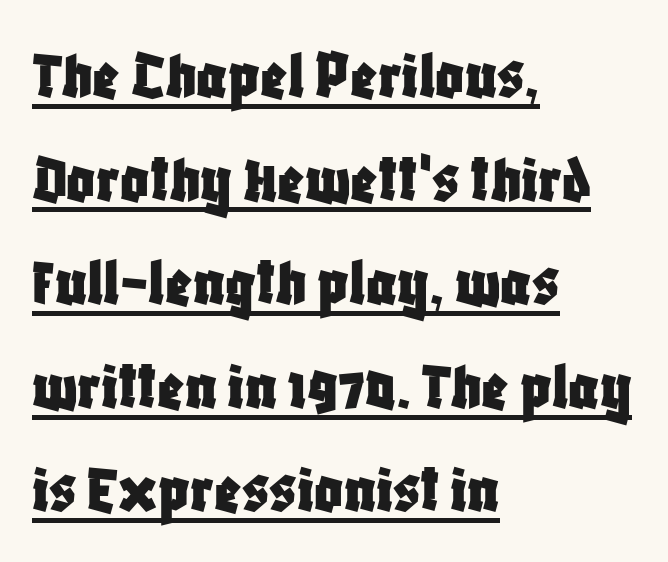
{"serif": "no", "italic": "no", "width": "condensed", "stroke_contrast": "low", "x_height": "large", "monospaced": "no", "underline": "yes", "align": "left", "line_spacing": "normal", "line_spacing_ratio": 1.48, "letter_spacing": "normal", "letter_spacing_em": 0.0, "glyph_px": 70}
